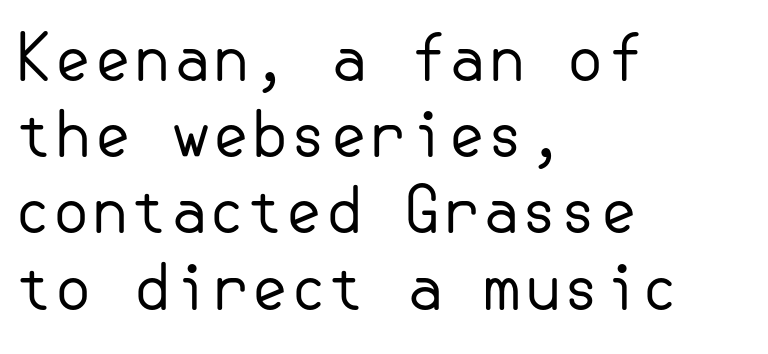
The image shows 63 px regular-weight sans-serif type, upright; set left-aligned, line spacing 1.21x, normal letter spacing, not underlined; low stroke contrast and a small x-height.
